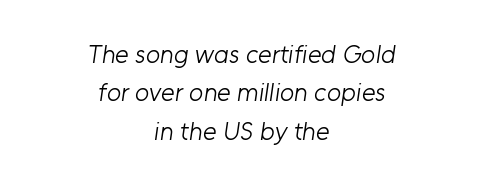
{"bold": "no", "underline": "no", "align": "center", "line_spacing": "normal", "line_spacing_ratio": 1.48, "letter_spacing": "normal", "letter_spacing_em": 0.0, "glyph_px": 26}
